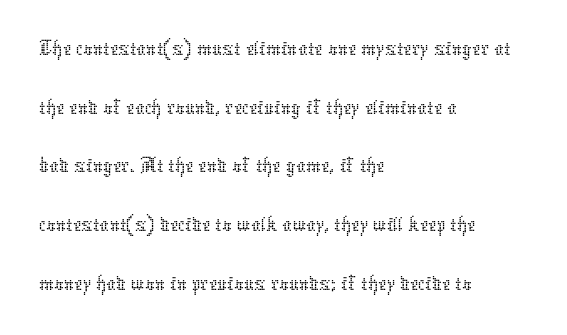
Q: Is the text bold? A: No.
Q: Is the text italic (slanted)? A: No, it is upright.
Q: Is the text underlined? A: No.
Q: How is the paragraph aligned? A: Left-aligned.
Q: Is the spacing between letters normal or unusually wide? A: Normal.
Q: Is the spacing between lines tight, normal or loose? A: Normal.
Q: Width (condensed, normal, or wide)? A: Normal.
Q: Stroke contrast? A: Low.
Q: x-height? A: Medium.
Q: Monospaced? A: No.
